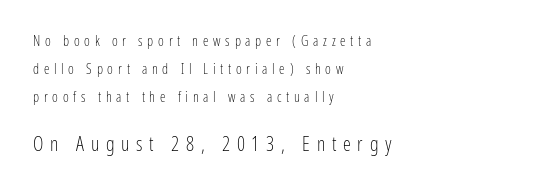
The image shows 20 px text type, upright; set left-aligned, loose line spacing (1.99x), unusually wide letter spacing (+0.34 em), not underlined; the second (bottom) block is 1.43x larger.
